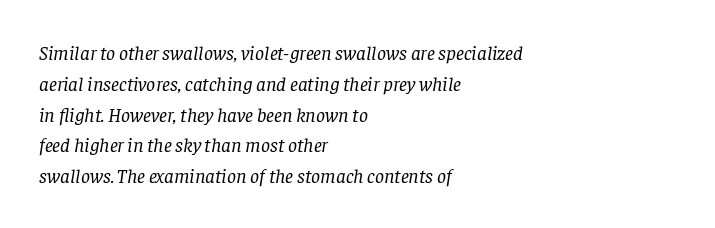
Quick note: underline off. The strokes are not fattened; the text isn't bold. Observe the lean: these are italic letterforms. In terms of leading, this rendering sits right in the middle.
